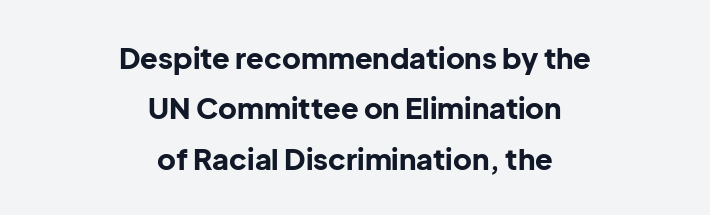
{"serif": "no", "italic": "no", "bold": "yes", "weight": "bold", "width": "normal", "stroke_contrast": "low", "x_height": "medium", "monospaced": "no", "underline": "no", "align": "center", "line_spacing_ratio": 1.74, "letter_spacing": "normal", "letter_spacing_em": 0.0, "glyph_px": 29}
